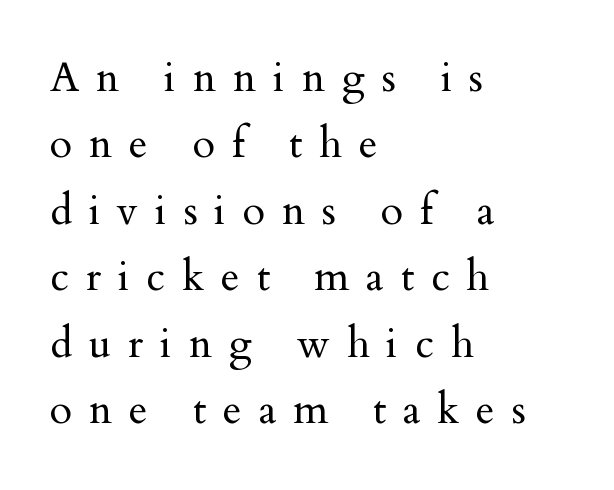
Does the copy run flush right? No — it runs flush left. The words here are not underlined. Heaviness? Minimal to ordinary, like unemphasized prose. The font family rendered here belongs to the serif group. Honestly, the letter spacing is so wide it's the main thing you notice.
